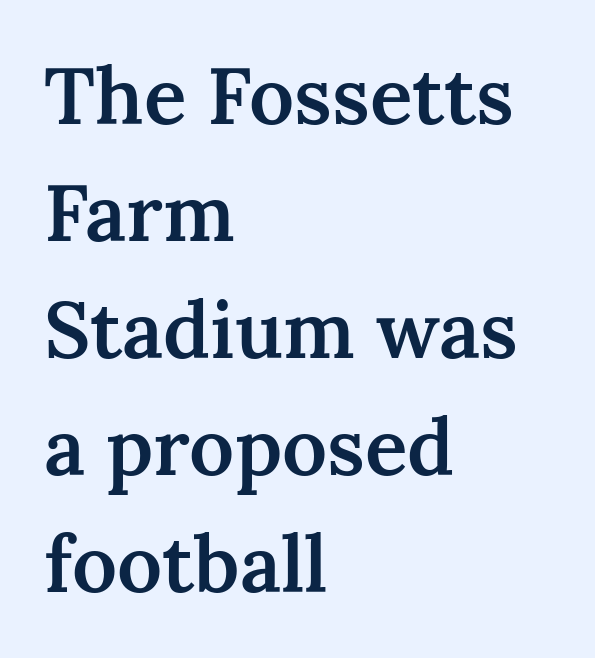
The image shows 79 px semibold serif type, upright; set left-aligned, normal line spacing (1.48x), normal letter spacing, not underlined; medium stroke contrast and a medium x-height.
